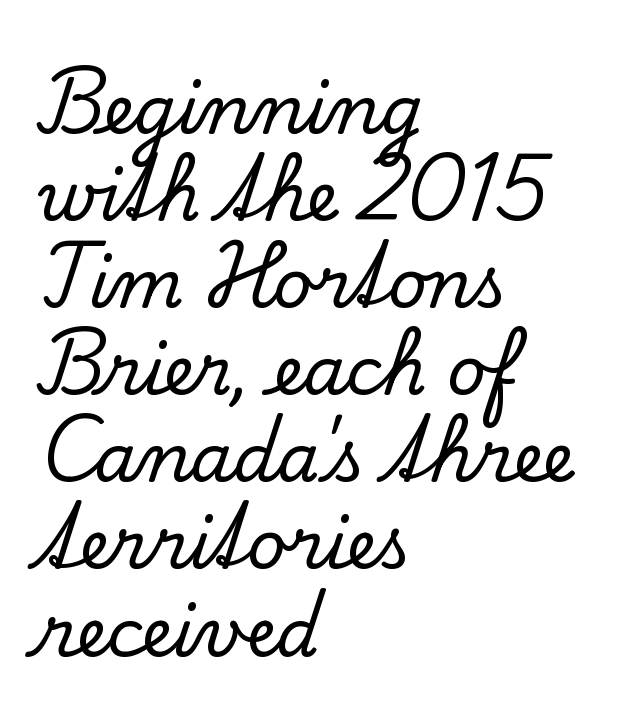
{"serif": "yes", "width": "normal", "stroke_contrast": "low", "x_height": "small", "monospaced": "no", "underline": "no", "align": "left", "line_spacing": "normal", "line_spacing_ratio": 1.3, "letter_spacing": "normal", "letter_spacing_em": 0.0, "glyph_px": 67}
